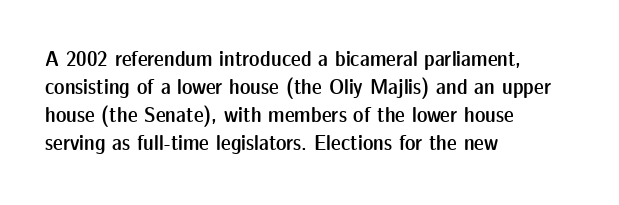
Q: Is the text bold? A: Semi-bold.
Q: Is the text italic (slanted)? A: No, it is upright.
Q: Is the text underlined? A: No.
Q: How is the paragraph aligned? A: Left-aligned.
Q: Is the spacing between letters normal or unusually wide? A: Normal.
Q: Is the spacing between lines tight, normal or loose? A: Normal.
